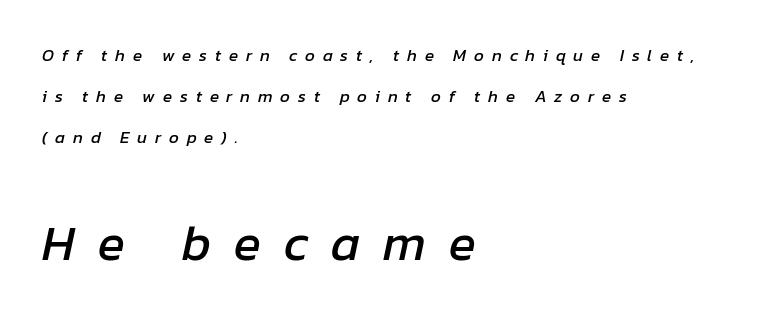
{"italic": "yes", "lean": "right", "slant_degrees": 12, "width": "normal", "stroke_contrast": "low", "x_height": "medium", "monospaced": "no", "underline": "no", "align": "left", "line_spacing": "loose", "line_spacing_ratio": 2.42, "letter_spacing": "wide", "letter_spacing_em": 0.46, "larger_block": "second", "size_ratio": 2.94, "glyph_px": 50}
